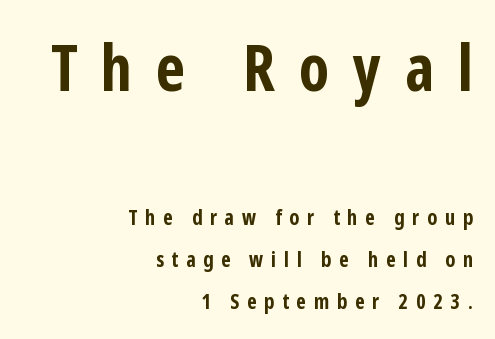
The image shows 64 px bold, condensed sans-serif type, upright; set right-aligned, loose line spacing (2.01x), unusually wide letter spacing (+0.37 em), not underlined; the first (top) block is 3.05x larger; low stroke contrast and a medium x-height.
